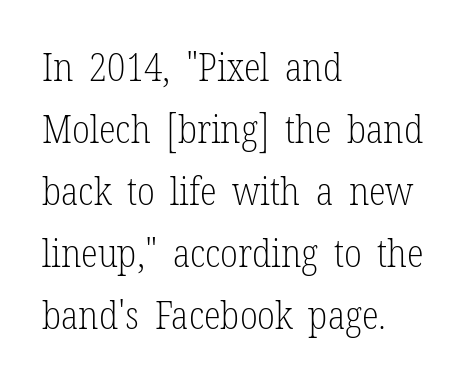
Is this a fixed-width face? No — the glyphs have proportional, varying widths. This rendering uses left alignment, leaving the right contour irregular. Standard letterfit; no display-style spreading of the glyphs. The letters carry serifs — small finishing strokes at the ends of their stems.
